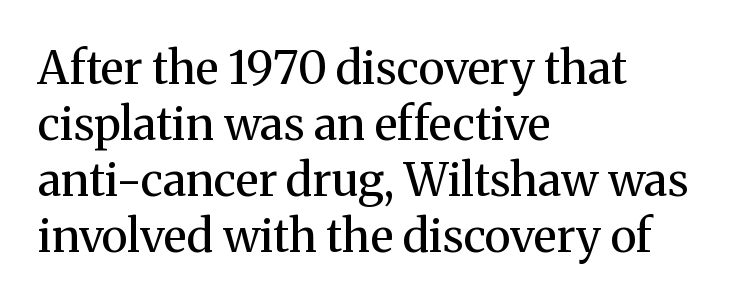
{"serif": "yes", "italic": "no", "bold": "no", "weight": "regular", "width": "normal", "stroke_contrast": "medium", "x_height": "medium", "monospaced": "no", "underline": "no", "align": "left", "line_spacing_ratio": 1.22, "letter_spacing": "normal", "letter_spacing_em": 0.0, "glyph_px": 46}
